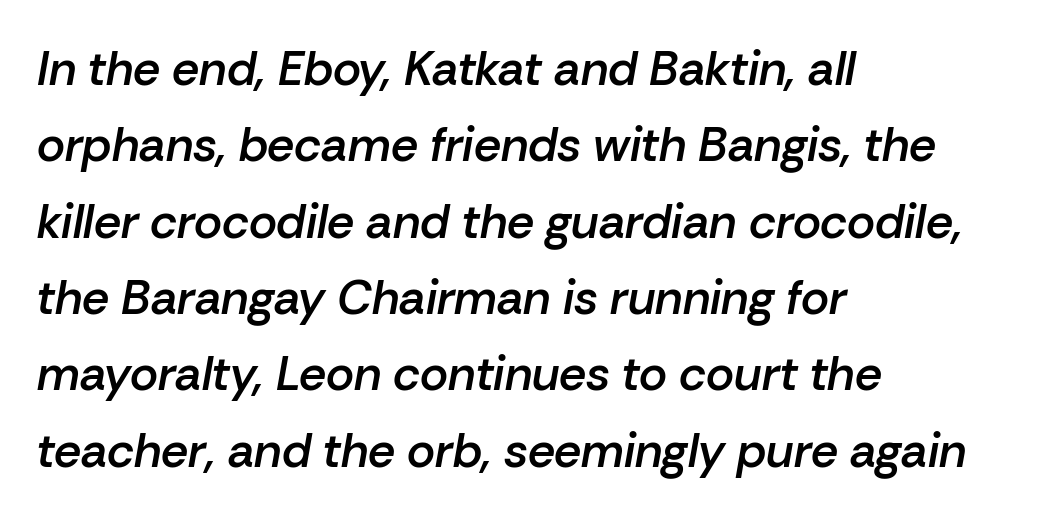
These lines are rendered in a variable-pitch font. Is the block centered? No — it sits flush against the left margin. It's the slanting kind of type. A bare baseline throughout the passage.
